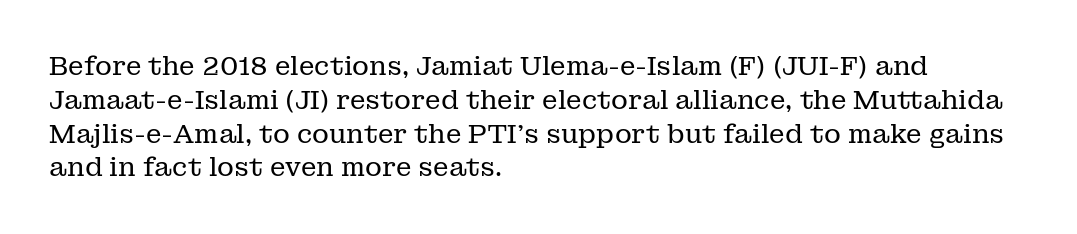
{"italic": "no", "bold": "no", "underline": "no", "align": "left", "line_spacing": "normal", "line_spacing_ratio": 1.3, "letter_spacing": "normal", "letter_spacing_em": 0.0, "glyph_px": 26}
